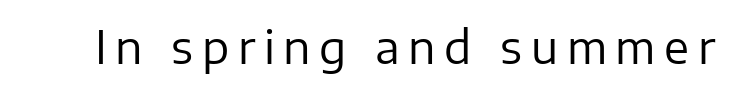
Spacing verdict: proportional, widths tailored to each character. The font is comparable to plain body text, perhaps lighter. No italicization has been applied; the sample stays upright. Are there feet on the stems? There aren't — it's a sans.
